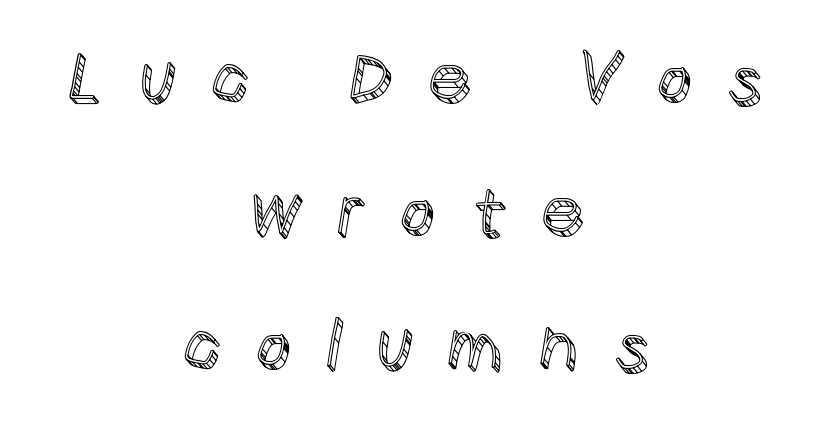
{"width": "normal", "x_height": "large", "monospaced": "no", "underline": "no", "align": "center", "line_spacing_ratio": 1.88, "letter_spacing": "wide", "letter_spacing_em": 0.48, "glyph_px": 71}
